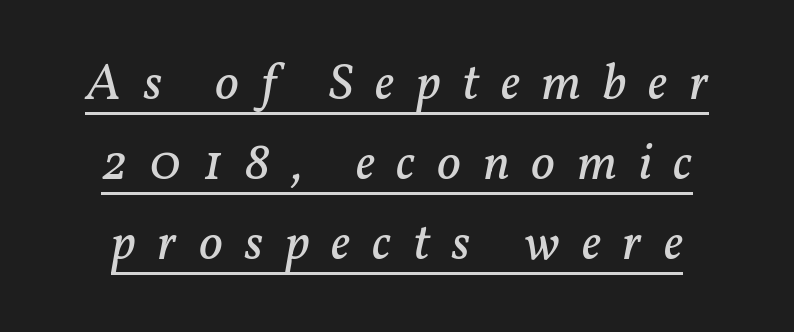
Stems here are at most as thick as an everyday book face. Every row of glyphs is offset so its center matches the block's center. The passage shown is typed in a proportional face where columns would drift. Serifs: yes, visible at the terminals of the letterforms.
